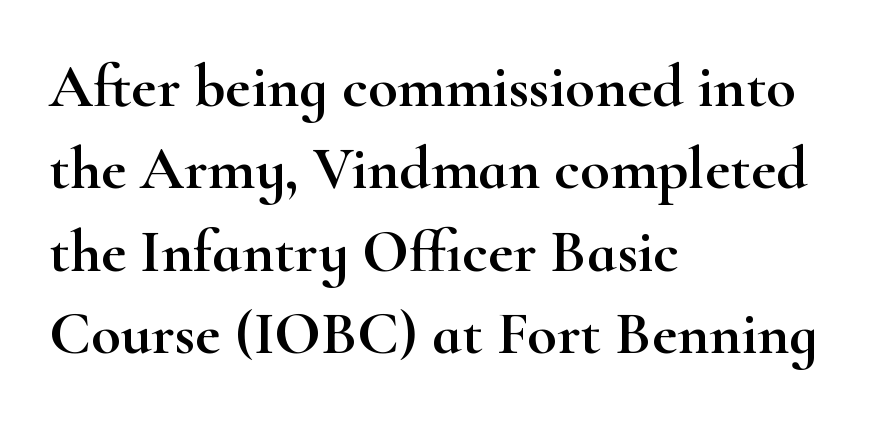
The image shows 61 px wide serif type, upright; set left-aligned, normal line spacing (1.35x), normal letter spacing, not underlined; high stroke contrast and a small x-height.
